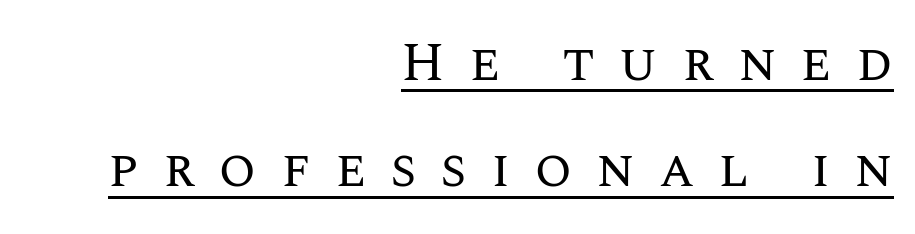
The face used here is rendered with a markedly widened letterfit. This block would shrink considerably if given ordinary leading; it's expanded now. This rendering uses right alignment, leaving the left contour irregular. Heft: none added — not bold. The face used here appears with an underline applied.
